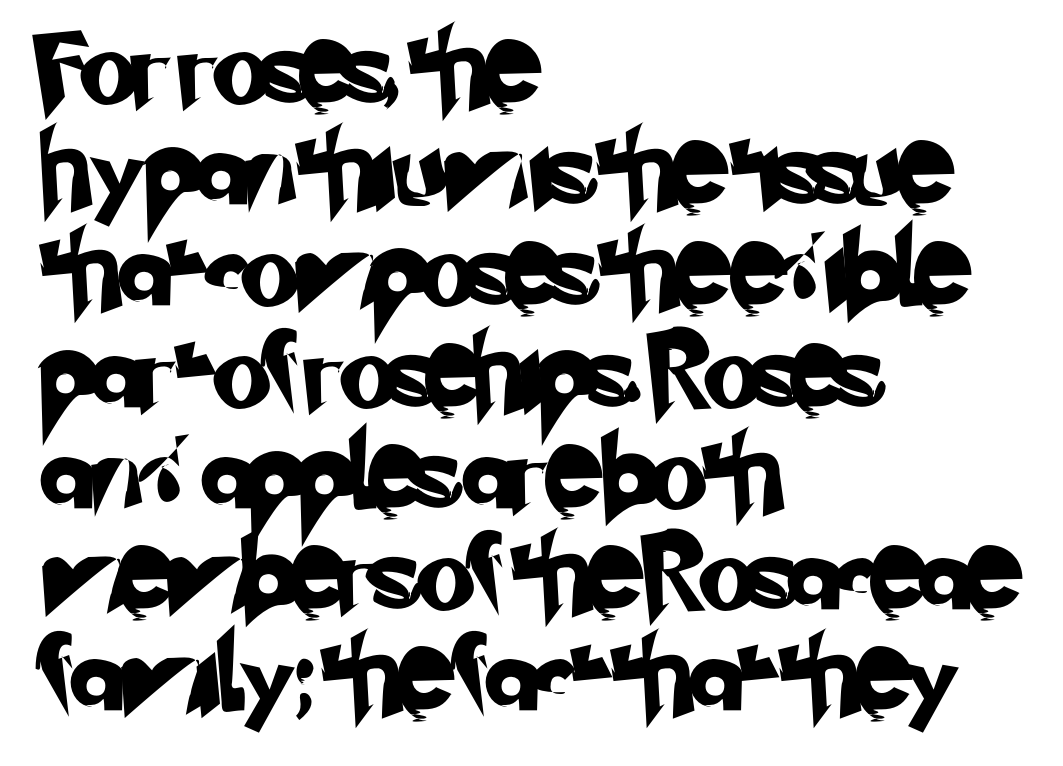
Compared with typical paragraphs, the rows here are spaced about the same. Nobody drew a line under any word here. Horizontal alignment here is leftward, the default for most running prose. Each letter keeps its own natural width here, so spacing adapts to shape. Does extra space separate the letters? No, they use regular spacing.
